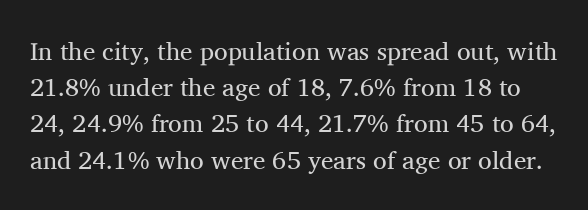
The image shows 25 px text type, upright; set normal line spacing (1.45x), normal letter spacing, not underlined.
